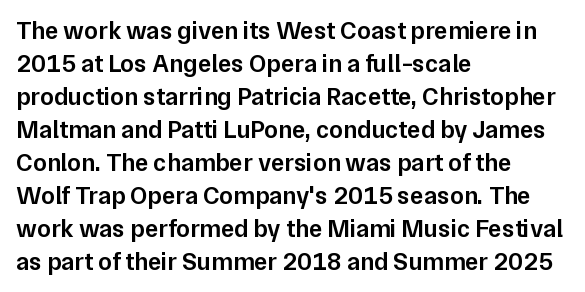
Q: Is the text bold? A: Semi-bold.
Q: Is the text italic (slanted)? A: No, it is upright.
Q: Is the text underlined? A: No.
Q: How is the paragraph aligned? A: Left-aligned.
Q: Is the spacing between letters normal or unusually wide? A: Normal.
Q: Is the spacing between lines tight, normal or loose? A: Normal.
